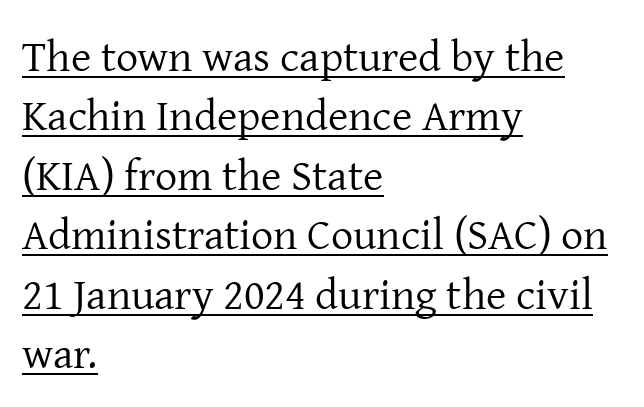
The lines in this sample share a left origin and differ only in where they stop. Looks like regular typesetting: each glyph gets only the width it needs. The weight would be labelled regular, book, light, or lighter still. Italic: no, the glyphs are upright roman. I'd call this a serif setting — the letters wear small feet.
